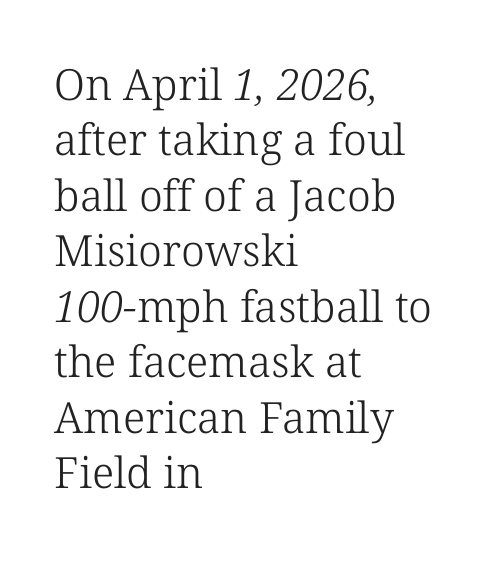
{"serif": "yes", "bold": "no", "weight": "light", "width": "normal", "stroke_contrast": "low", "x_height": "medium", "monospaced": "no", "underline": "no", "align": "left", "line_spacing": "normal", "line_spacing_ratio": 1.29, "letter_spacing": "normal", "letter_spacing_em": 0.0, "glyph_px": 43}
